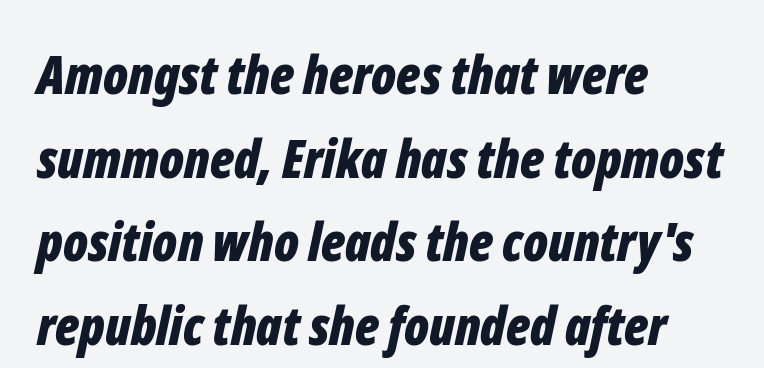
The image shows 53 px bold, condensed type, italic (leaning right); set left-aligned, normal line spacing (1.58x), normal letter spacing, not underlined; low stroke contrast and a medium x-height.
